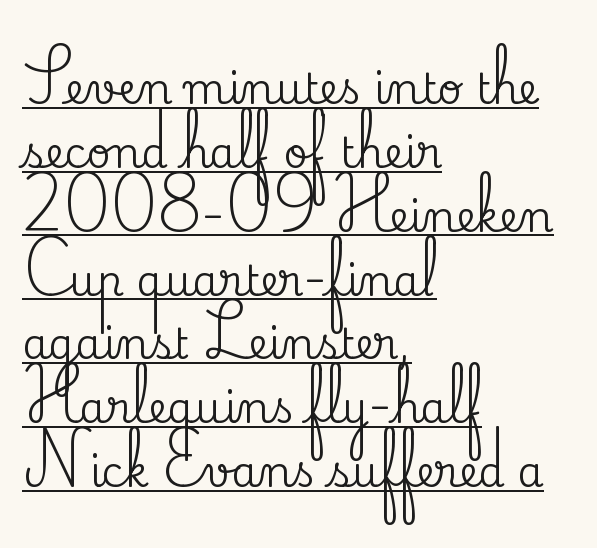
Q: Is the text italic (slanted)? A: No, it is upright.
Q: Is the typeface a serif or a sans-serif typeface? A: Serif.
Q: Is the text underlined? A: Yes.
Q: How is the paragraph aligned? A: Left-aligned.
Q: Is the spacing between letters normal or unusually wide? A: Normal.
Q: Is the spacing between lines tight, normal or loose? A: Normal.
Q: Width (condensed, normal, or wide)? A: Normal.
Q: Stroke contrast? A: Medium.
Q: x-height? A: Small.
Q: Monospaced? A: No.
